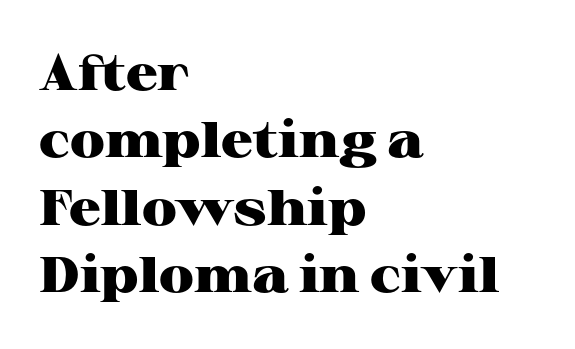
The image shows 50 px heavy, wide serif type, upright; set left-aligned, normal line spacing (1.35x), normal letter spacing, not underlined; high stroke contrast and a medium x-height.
